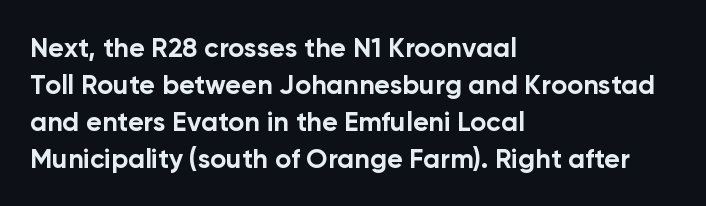
The image shows 27 px bold type, upright; set left-aligned, normal line spacing (1.37x), normal letter spacing, not underlined.
